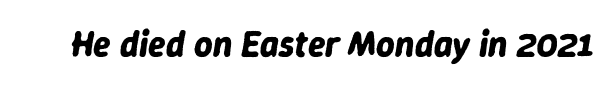
Typesetter's note: full bold, strokes at maximum text heaviness. Do the characters align in a grid? No, the font is proportional. Tracking here is standard; glyphs follow each other at the usual distance. Words float on clear page, feet unadorned. Compared with ordinary roman type, these characters are visibly tilted.
